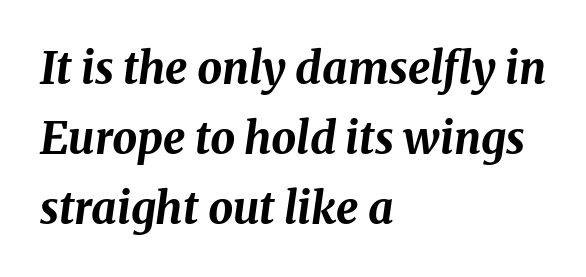
{"italic": "yes", "lean": "right", "slant_degrees": 8, "bold": "yes", "weight": "bold", "width": "normal", "stroke_contrast": "medium", "x_height": "medium", "monospaced": "no", "underline": "no", "align": "left", "line_spacing": "normal", "line_spacing_ratio": 1.59, "letter_spacing": "normal", "letter_spacing_em": 0.0, "glyph_px": 44}
